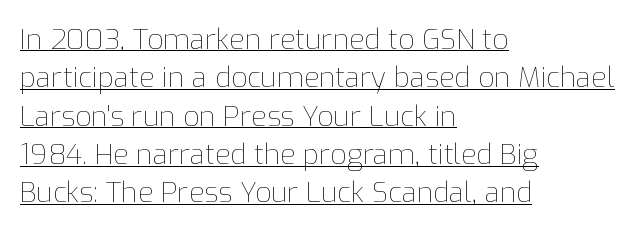
Q: Is the text bold? A: No.
Q: Is the text italic (slanted)? A: No, it is upright.
Q: Is the text underlined? A: Yes.
Q: How is the paragraph aligned? A: Left-aligned.
Q: Is the spacing between letters normal or unusually wide? A: Normal.
Q: Is the spacing between lines tight, normal or loose? A: Normal.
Q: Width (condensed, normal, or wide)? A: Normal.
Q: Stroke contrast? A: Low.
Q: x-height? A: Medium.
Q: Monospaced? A: No.
